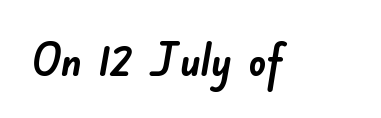
The image shows 44 px semibold sans-serif type; set normal letter spacing, not underlined; low stroke contrast and a small x-height.
